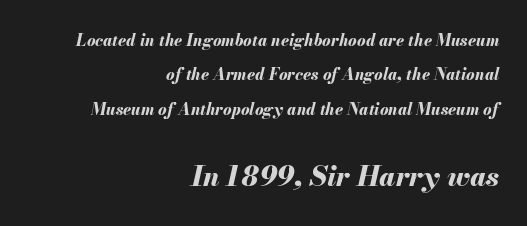
Slanted lettering throughout. Beneath every word, the page is bare. Nobody touched the tracking dial on this one. Notice the wide empty band between every row — that's loose leading. The passage is arranged like a letterhead date or caption credit — flush right.
